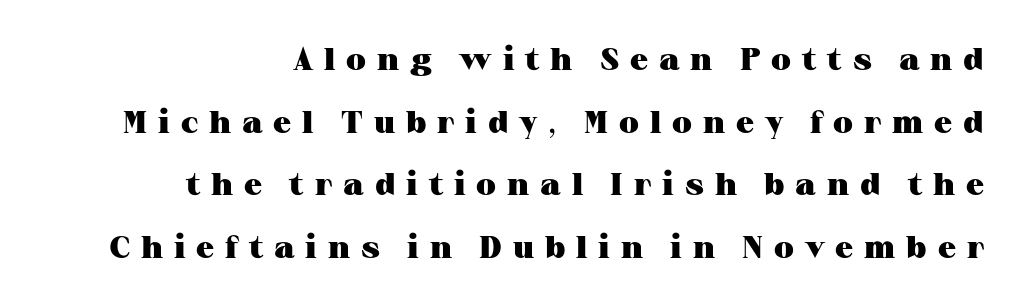
The text block is weighted toward the right margin, trailing off unevenly leftward. This sample trades compactness for vertical openness between lines. Designer's note — italics off, roman on. Looks like regular typesetting: each glyph gets only the width it needs. Tracking value appears strongly positive — letters spread wide.
